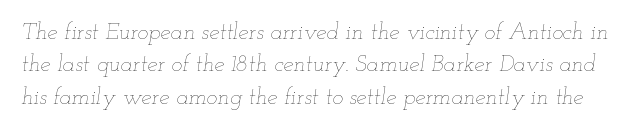
Q: Is the text bold? A: No.
Q: Is the text italic (slanted)? A: Yes, it leans right by about 12 degrees.
Q: Is the text underlined? A: No.
Q: Is the spacing between letters normal or unusually wide? A: Normal.
Q: Is the spacing between lines tight, normal or loose? A: Normal.
